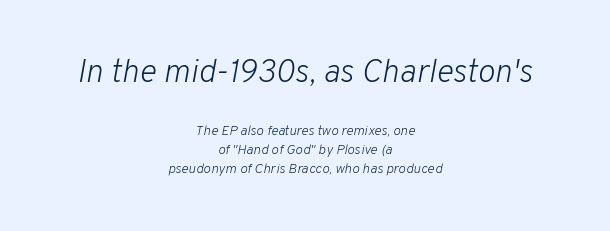
Q: Is the text bold? A: No.
Q: Is the text italic (slanted)? A: Yes, it leans right by about 10 degrees.
Q: Is the text underlined? A: No.
Q: How is the paragraph aligned? A: Centered.
Q: Is the spacing between letters normal or unusually wide? A: Normal.
Q: Is the spacing between lines tight, normal or loose? A: Normal.
Q: Which block of text is set in a larger size, the first (top) or the second (bottom)? A: The first (top) one.
Q: Width (condensed, normal, or wide)? A: Normal.
Q: Stroke contrast? A: Low.
Q: x-height? A: Medium.
Q: Monospaced? A: No.
